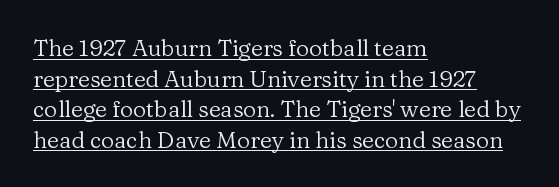
A typographer would call this underscored text. Evenly set lines give the paragraph a standard silhouette. Line starts are locked; line ends wander. Every character sits straight up, as roman type does.
